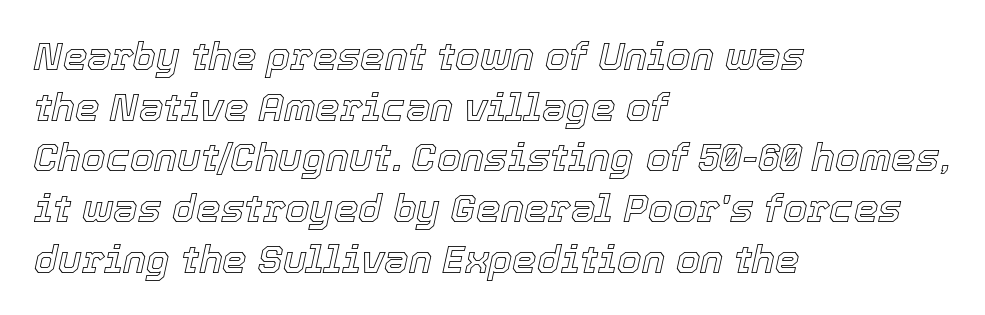
The image shows 39 px text type, italic (leaning right); set left-aligned, normal line spacing (1.3x), normal letter spacing, not underlined; a medium x-height.
